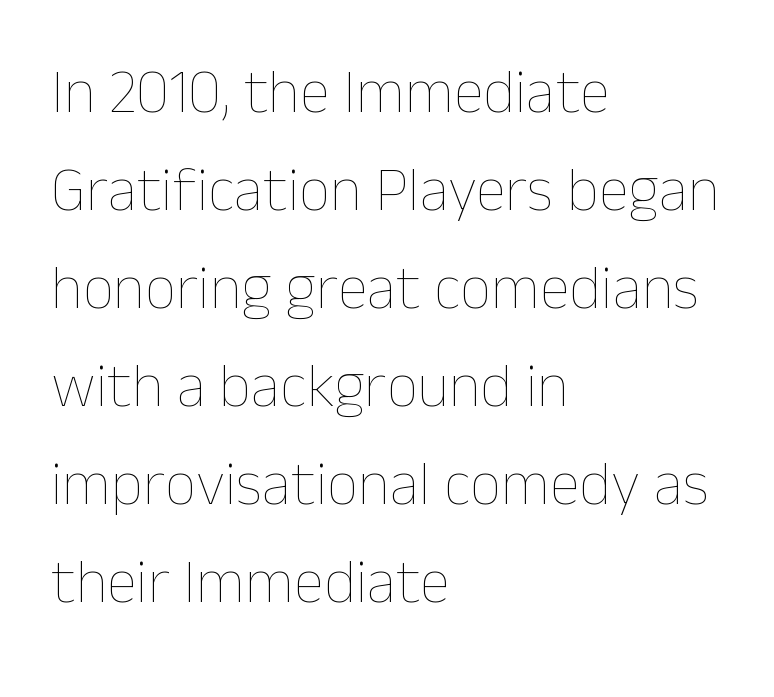
Vertical strokes here are truly vertical. The passage shown stacks its lines at a standard gap. Default kerning and tracking; the words read as compact shapes. Is the type heavy? It reads as light-to-regular instead. The lines are quadded left. A typesetter would call this proportional, since set widths differ per character.
